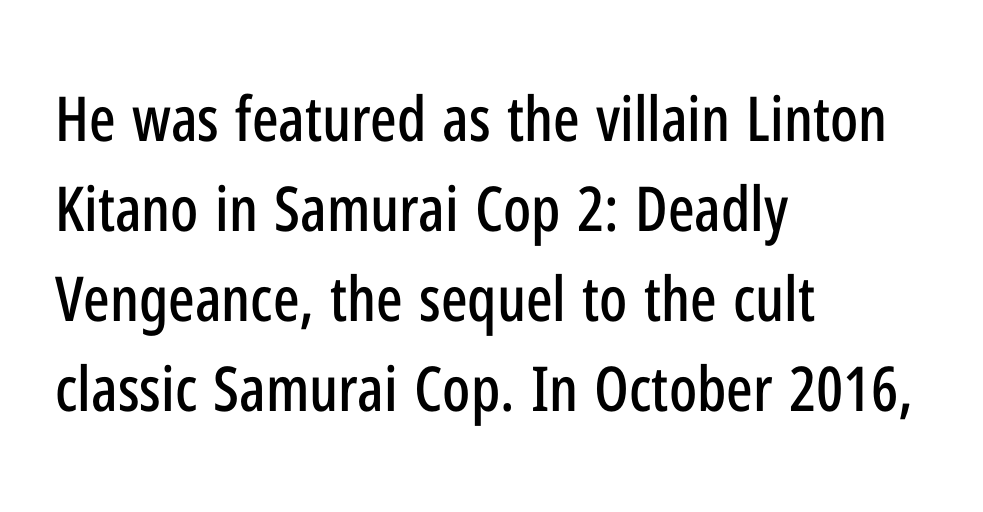
The image shows 62 px condensed sans-serif type, upright; set left-aligned, normal line spacing (1.45x), normal letter spacing, not underlined; low stroke contrast and a medium x-height.
